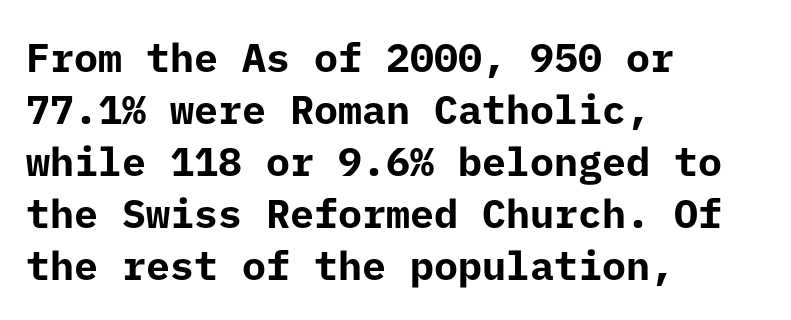
Q: Is the text bold? A: Yes.
Q: Is the text italic (slanted)? A: No, it is upright.
Q: Is the typeface a serif or a sans-serif typeface? A: Sans-serif.
Q: Is the text underlined? A: No.
Q: How is the paragraph aligned? A: Left-aligned.
Q: Is the spacing between letters normal or unusually wide? A: Normal.
Q: Is the spacing between lines tight, normal or loose? A: Normal.
Q: Width (condensed, normal, or wide)? A: Normal.
Q: Stroke contrast? A: Low.
Q: x-height? A: Medium.
